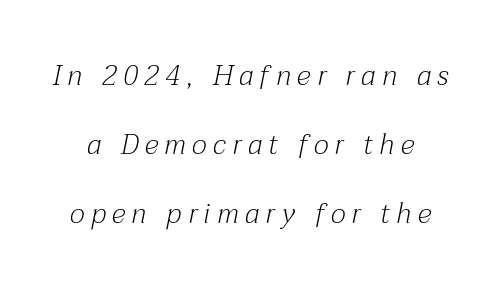
Q: Is the text bold? A: No.
Q: Is the text italic (slanted)? A: Yes, it leans right by about 12 degrees.
Q: Is the typeface a serif or a sans-serif typeface? A: Serif.
Q: Is the text underlined? A: No.
Q: Is the spacing between letters normal or unusually wide? A: Unusually wide.
Q: Is the spacing between lines tight, normal or loose? A: Loose.
Q: Width (condensed, normal, or wide)? A: Normal.
Q: Stroke contrast? A: Medium.
Q: x-height? A: Medium.
Q: Monospaced? A: No.
